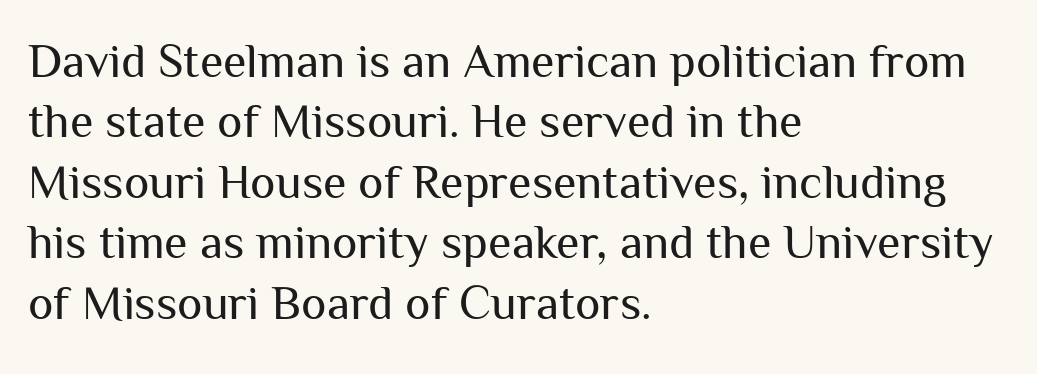
{"serif": "no", "italic": "no", "bold": "no", "weight": "regular", "width": "normal", "stroke_contrast": "medium", "x_height": "medium", "monospaced": "no", "underline": "no", "align": "left", "line_spacing": "normal", "line_spacing_ratio": 1.26, "letter_spacing": "normal", "letter_spacing_em": 0.0, "glyph_px": 48}
